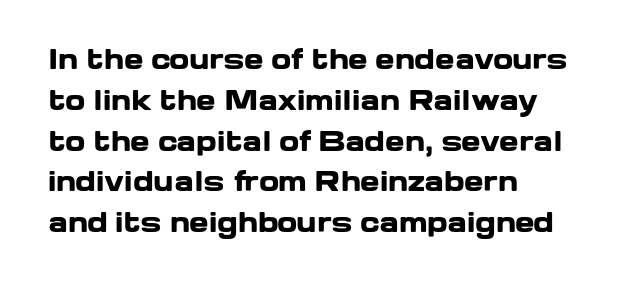
The image shows 26 px bold type, upright; set normal line spacing (1.57x), normal letter spacing, not underlined.
